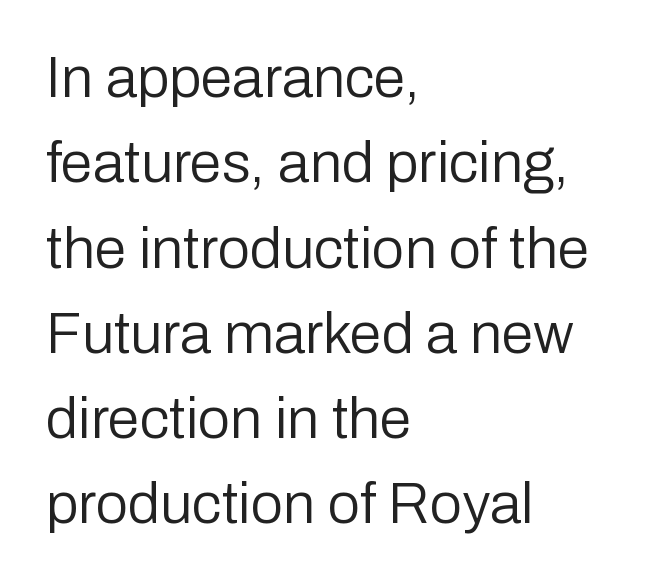
In terms of letterspacing, this is plain default setting. These lines are rendered in a variable-pitch font. The line-height multiplier appears to be the usual default. A sans-serif font was chosen for this passage.
